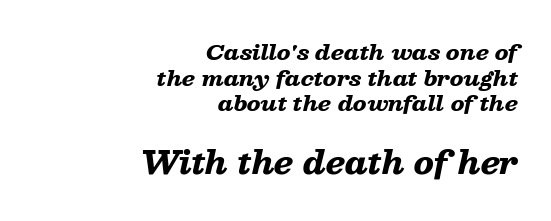
Line endings align vertically; line beginnings do not. Characters follow at the spacing the type designer built in. The space beneath each line is pristine and unruled. Designer's note — italics engaged. Type size steps up from the first block to the second. Weight: bold.
